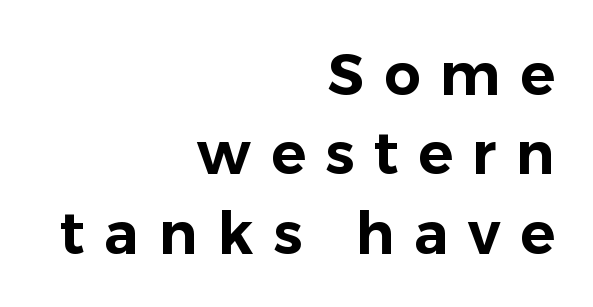
This is the regular roman posture of the typeface. The passage shown is typed in a proportional face where columns would drift. Each word looks stretched out because of the extra space between its letters. The strip under each line holds only bare page.
